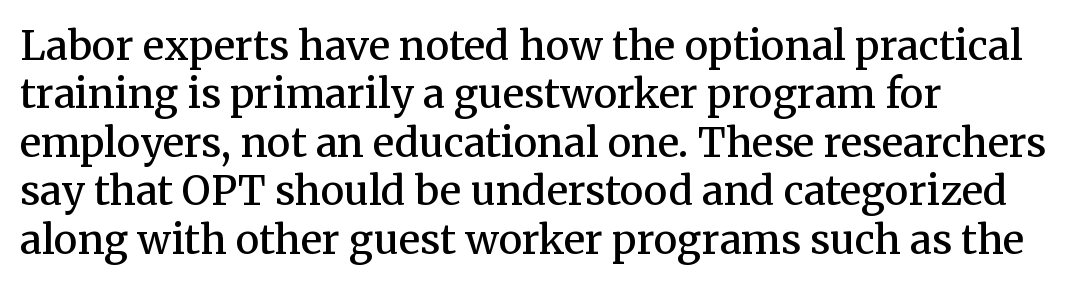
The image shows 40 px semibold serif type, upright; set left-aligned, line spacing 1.21x, normal letter spacing, not underlined; medium stroke contrast and a medium x-height.
